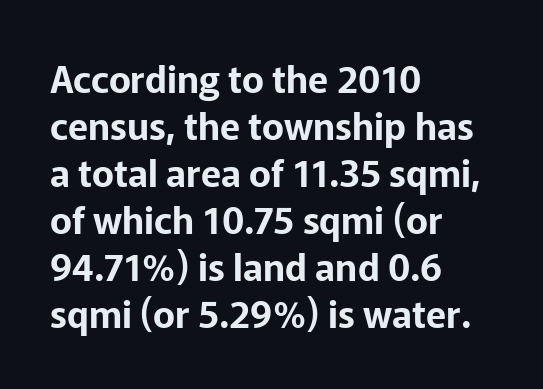
Descender tails drop into unmarked territory. The specimen reads as upright at a glance. Character widths vary here, with narrow letters taking less room than wide ones. The passage shown is typeset with a sans-serif family. Every row of glyphs begins at an identical x-position on the left.
